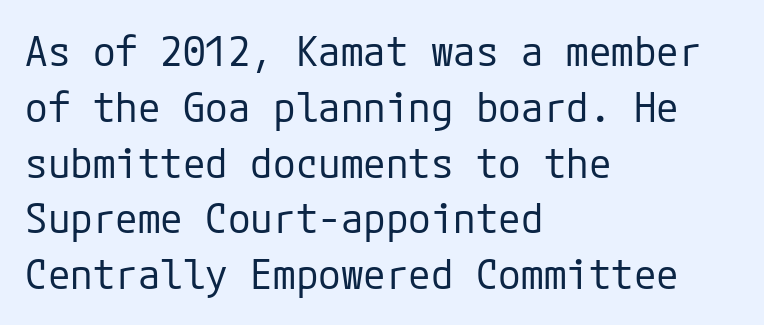
Rendered with straight, roman letterforms. Which margin do the lines hug? The left one — the right edge is uneven. The area under the type is left untouched. Vertically, the passage feels balanced, rows spaced as you'd expect. A typesetter would label this face a sans. Counters stay open thanks to moderate or lighter strokes.
